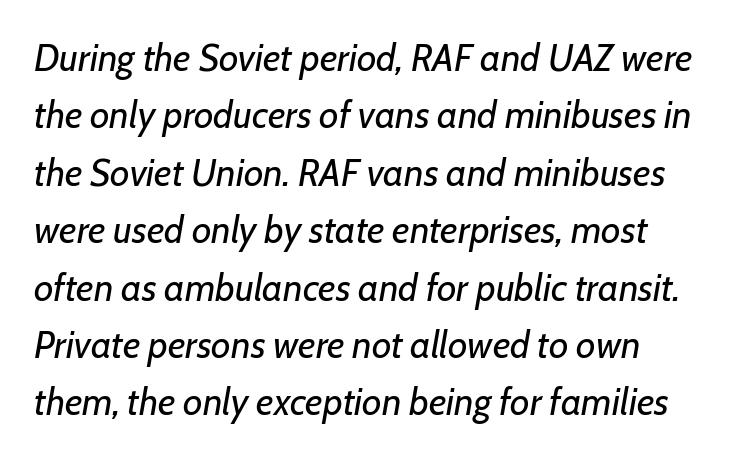
{"italic": "yes", "lean": "right", "slant_degrees": 7, "bold": "no", "weight": "regular", "width": "normal", "stroke_contrast": "low", "x_height": "medium", "monospaced": "no", "underline": "no", "align": "left", "line_spacing": "normal", "line_spacing_ratio": 1.51, "letter_spacing": "normal", "letter_spacing_em": 0.0, "glyph_px": 38}
